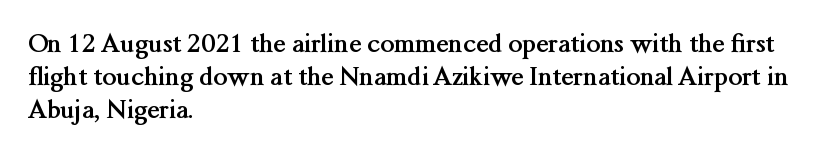
One-word summary of the alignment: left. Compared with an ordinary text face, these strokes are far heavier — a full bold. Interline gaps are of average width in this sample. Letter spacing: default. The baseline area is clear. The letters stand upright; this is a roman face.
